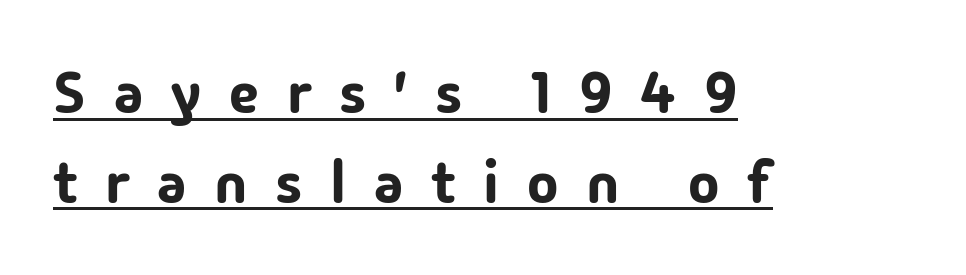
The image shows 59 px sans-serif type, upright; set left-aligned, normal line spacing (1.52x), unusually wide letter spacing (+0.47 em), underlined; low stroke contrast and a medium x-height.
